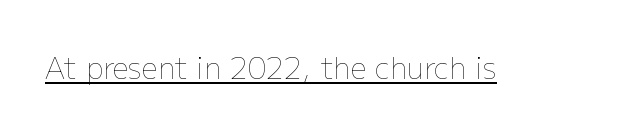
The image shows 29 px thin type, upright; set normal letter spacing, underlined; low stroke contrast and a medium x-height.
